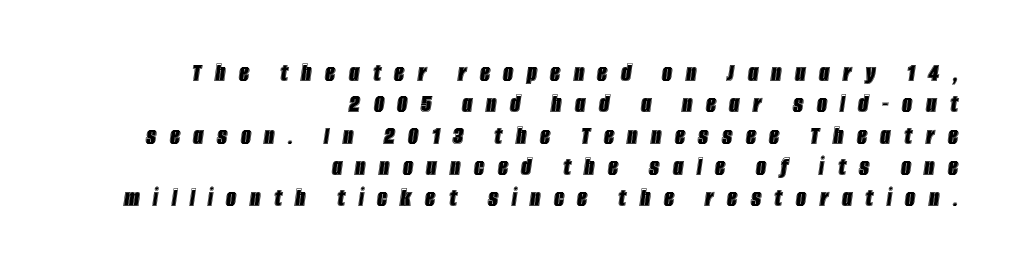
{"italic": "yes", "lean": "right", "slant_degrees": 8, "width": "condensed", "x_height": "large", "monospaced": "no", "underline": "no", "align": "right", "line_spacing": "tight", "line_spacing_ratio": 1.12, "letter_spacing": "wide", "letter_spacing_em": 0.48, "glyph_px": 28}
